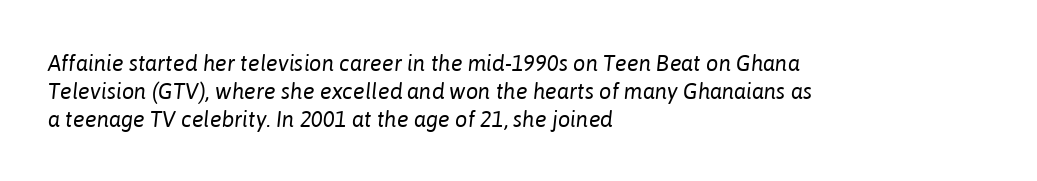
Tracking value appears to be zero — textbook default spacing. Students, observe: this is what conventionally led text looks like. Glance below the letters and you will spot only blank space. Slanted lettering throughout.
